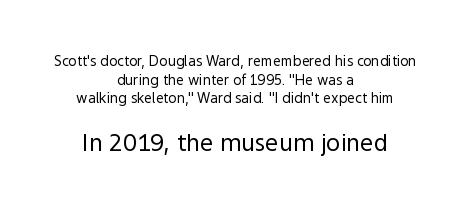
The image shows 24 px text type, upright; set centered, normal line spacing (1.33x), normal letter spacing, not underlined; the second (bottom) block is 1.71x larger.
